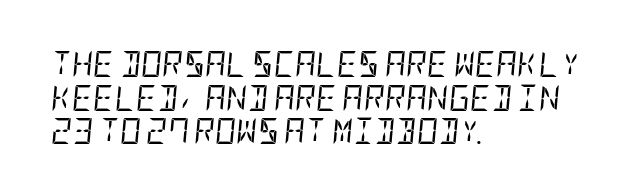
The image shows 26 px text type, italic (leaning right); set left-aligned, normal line spacing (1.29x), normal letter spacing, not underlined.
